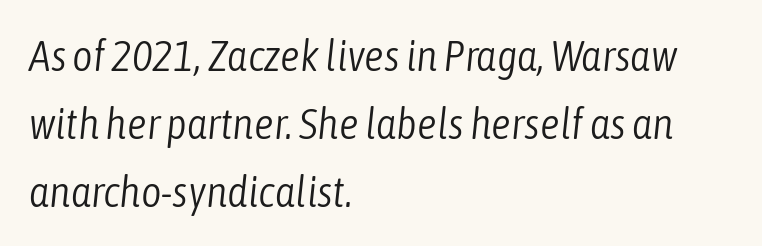
{"italic": "yes", "lean": "right", "slant_degrees": 6, "bold": "no", "weight": "light", "width": "condensed", "stroke_contrast": "low", "x_height": "medium", "monospaced": "no", "underline": "no", "align": "left", "line_spacing": "normal", "line_spacing_ratio": 1.54, "letter_spacing": "normal", "letter_spacing_em": 0.0, "glyph_px": 44}
